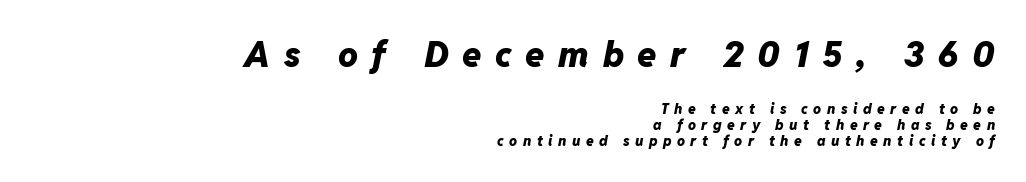
Q: Is the text bold? A: Yes.
Q: Is the text italic (slanted)? A: Yes, it leans right by about 11 degrees.
Q: Is the text underlined? A: No.
Q: How is the paragraph aligned? A: Right-aligned.
Q: Is the spacing between letters normal or unusually wide? A: Unusually wide.
Q: Is the spacing between lines tight, normal or loose? A: Tight.
Q: Which block of text is set in a larger size, the first (top) or the second (bottom)? A: The first (top) one.
Q: Width (condensed, normal, or wide)? A: Normal.
Q: Stroke contrast? A: Low.
Q: x-height? A: Medium.
Q: Monospaced? A: No.
